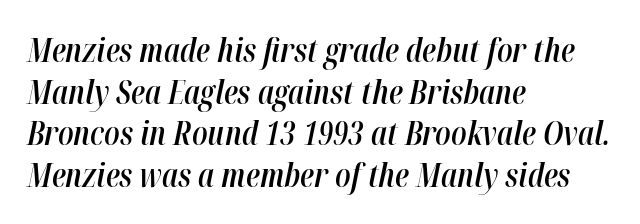
{"italic": "yes", "lean": "right", "slant_degrees": 12, "bold": "semi", "weight": "semibold", "width": "condensed", "stroke_contrast": "high", "x_height": "medium", "monospaced": "no", "underline": "no", "align": "left", "line_spacing": "normal", "line_spacing_ratio": 1.3, "letter_spacing": "normal", "letter_spacing_em": 0.0, "glyph_px": 32}
